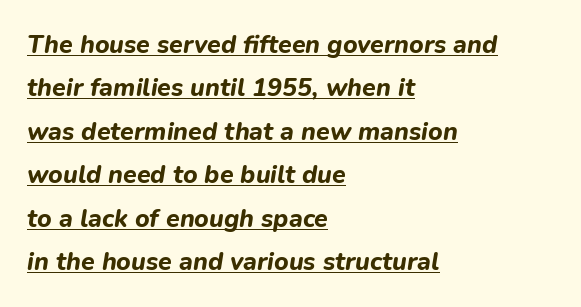
Q: Is the text bold? A: Yes.
Q: Is the text italic (slanted)? A: Yes, it leans right by about 9 degrees.
Q: Is the text underlined? A: Yes.
Q: How is the paragraph aligned? A: Left-aligned.
Q: Is the spacing between letters normal or unusually wide? A: Normal.
